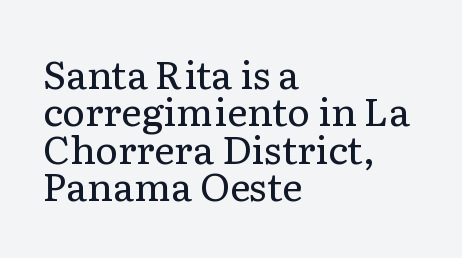
{"serif": "yes", "italic": "no", "bold": "no", "weight": "regular", "width": "normal", "stroke_contrast": "low", "x_height": "medium", "monospaced": "no", "underline": "no", "align": "left", "line_spacing": "tight", "line_spacing_ratio": 0.96, "letter_spacing": "normal", "letter_spacing_em": 0.0, "glyph_px": 39}
